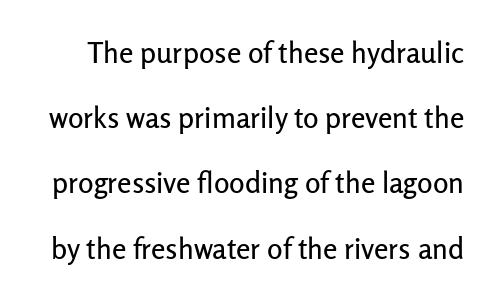
Q: Is the text italic (slanted)? A: No, it is upright.
Q: Is the typeface a serif or a sans-serif typeface? A: Sans-serif.
Q: Is the text underlined? A: No.
Q: Is the spacing between letters normal or unusually wide? A: Normal.
Q: Is the spacing between lines tight, normal or loose? A: Loose.
Q: Width (condensed, normal, or wide)? A: Normal.
Q: Stroke contrast? A: Low.
Q: x-height? A: Medium.
Q: Monospaced? A: No.
